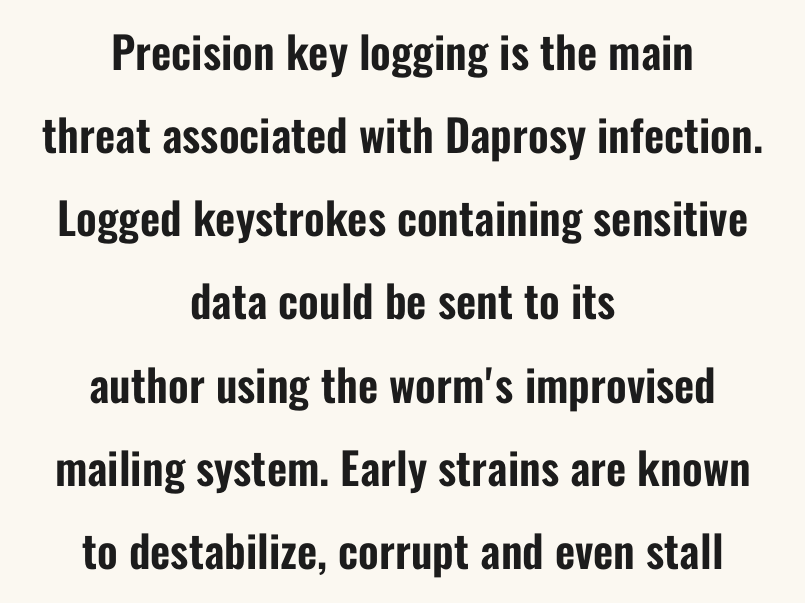
Q: Is the text italic (slanted)? A: No, it is upright.
Q: Is the typeface a serif or a sans-serif typeface? A: Sans-serif.
Q: Is the text underlined? A: No.
Q: How is the paragraph aligned? A: Centered.
Q: Is the spacing between letters normal or unusually wide? A: Normal.
Q: Width (condensed, normal, or wide)? A: Condensed.
Q: Stroke contrast? A: Low.
Q: x-height? A: Medium.
Q: Monospaced? A: No.
